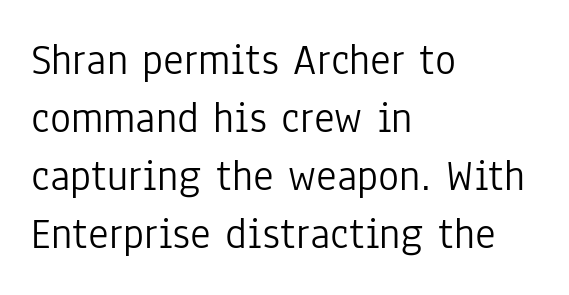
The image shows 44 px light, condensed sans-serif type, upright; set left-aligned, normal line spacing (1.32x), normal letter spacing, not underlined; low stroke contrast and a medium x-height.
